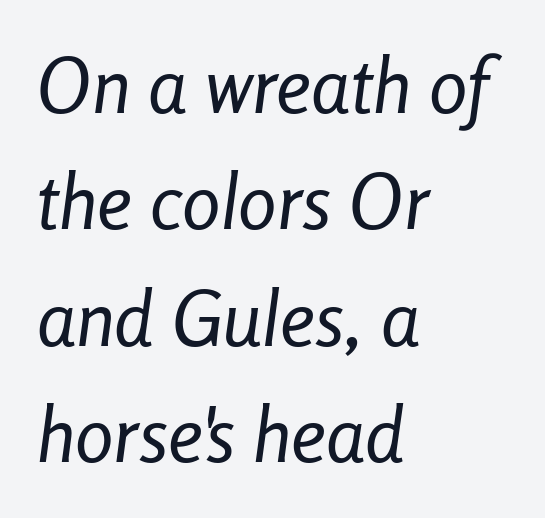
{"italic": "yes", "lean": "right", "slant_degrees": 8, "bold": "no", "weight": "regular", "width": "condensed", "stroke_contrast": "low", "x_height": "medium", "monospaced": "no", "underline": "no", "align": "left", "line_spacing": "normal", "line_spacing_ratio": 1.51, "letter_spacing": "normal", "letter_spacing_em": 0.0, "glyph_px": 77}
